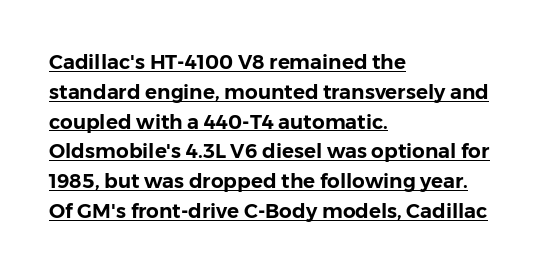
Q: Is the text italic (slanted)? A: No, it is upright.
Q: Is the text underlined? A: Yes.
Q: How is the paragraph aligned? A: Left-aligned.
Q: Is the spacing between letters normal or unusually wide? A: Normal.
Q: Is the spacing between lines tight, normal or loose? A: Normal.
